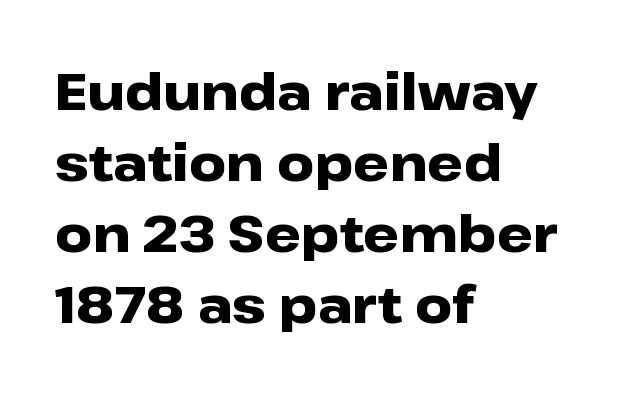
Q: Is the text bold? A: Yes.
Q: Is the text italic (slanted)? A: No, it is upright.
Q: Is the typeface a serif or a sans-serif typeface? A: Sans-serif.
Q: Is the text underlined? A: No.
Q: How is the paragraph aligned? A: Left-aligned.
Q: Is the spacing between letters normal or unusually wide? A: Normal.
Q: Is the spacing between lines tight, normal or loose? A: Normal.
Q: Width (condensed, normal, or wide)? A: Wide.
Q: Stroke contrast? A: Low.
Q: x-height? A: Medium.
Q: Monospaced? A: No.
